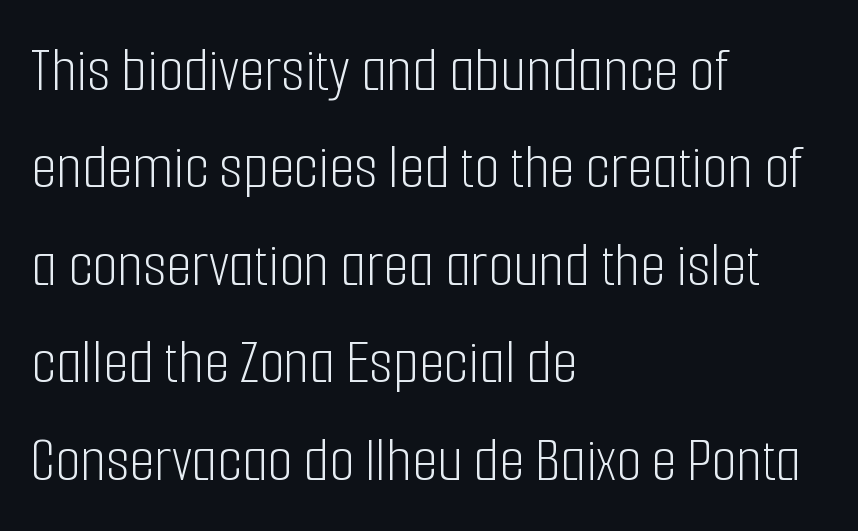
{"serif": "no", "italic": "no", "bold": "no", "weight": "light", "width": "condensed", "stroke_contrast": "low", "x_height": "medium", "monospaced": "no", "underline": "no", "align": "left", "line_spacing": "normal", "line_spacing_ratio": 1.5, "letter_spacing": "normal", "letter_spacing_em": 0.0, "glyph_px": 65}
